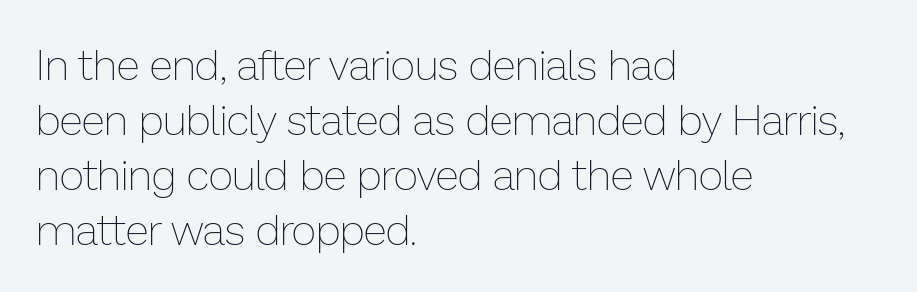
Q: Is the text bold? A: No.
Q: Is the text italic (slanted)? A: No, it is upright.
Q: Is the text underlined? A: No.
Q: How is the paragraph aligned? A: Left-aligned.
Q: Is the spacing between letters normal or unusually wide? A: Normal.
Q: Is the spacing between lines tight, normal or loose? A: Normal.
Q: Width (condensed, normal, or wide)? A: Normal.
Q: Stroke contrast? A: Low.
Q: x-height? A: Medium.
Q: Monospaced? A: No.
